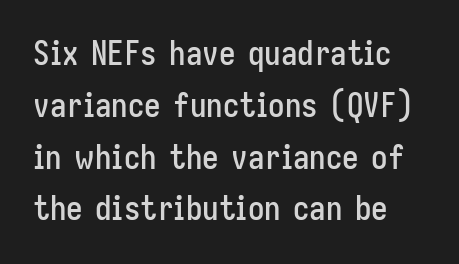
Character widths vary here, with narrow letters taking less room than wide ones. The leading is moderate, giving the passage an even texture. The letters stand upright; this is a roman face. The tracking reads as untouched default to a designer's eye. Bare-footed words on every line.
